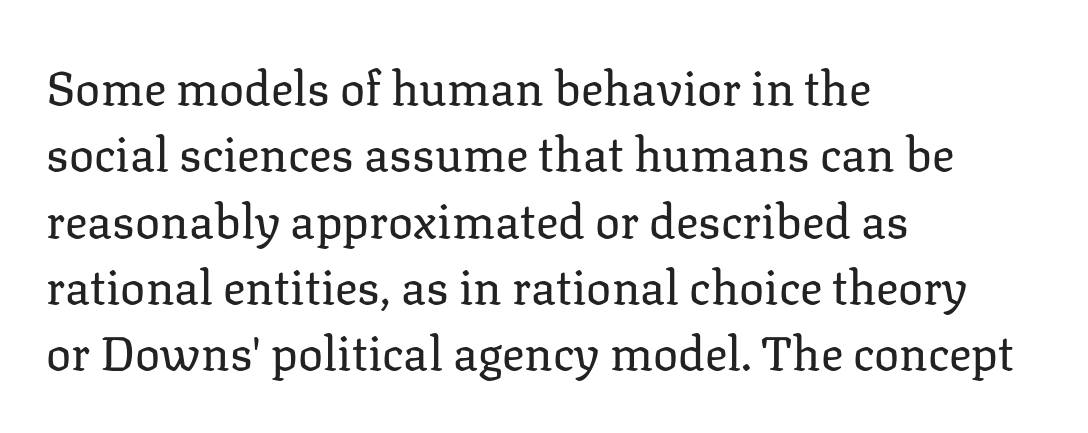
{"serif": "yes", "italic": "no", "bold": "no", "weight": "regular", "width": "normal", "stroke_contrast": "low", "x_height": "medium", "monospaced": "no", "underline": "no", "align": "left", "line_spacing": "normal", "line_spacing_ratio": 1.41, "letter_spacing": "normal", "letter_spacing_em": 0.0, "glyph_px": 47}
